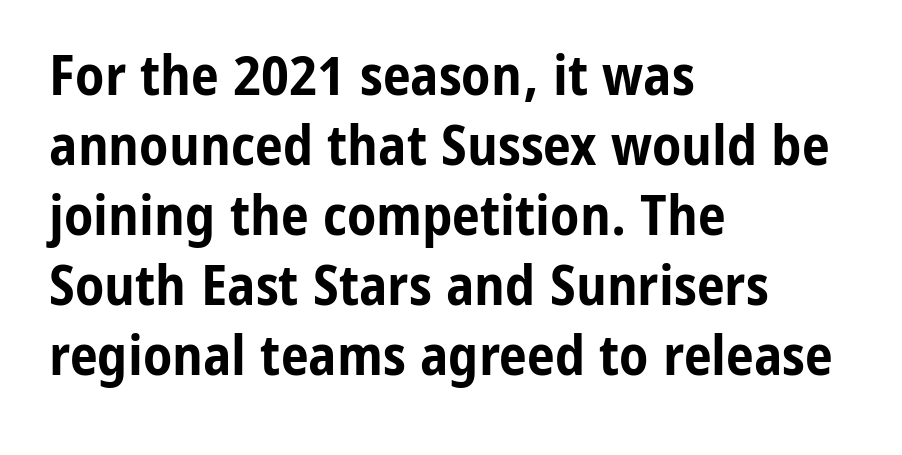
The image shows 56 px bold, condensed sans-serif type, upright; set left-aligned, normal line spacing (1.25x), normal letter spacing, not underlined; low stroke contrast and a medium x-height.
